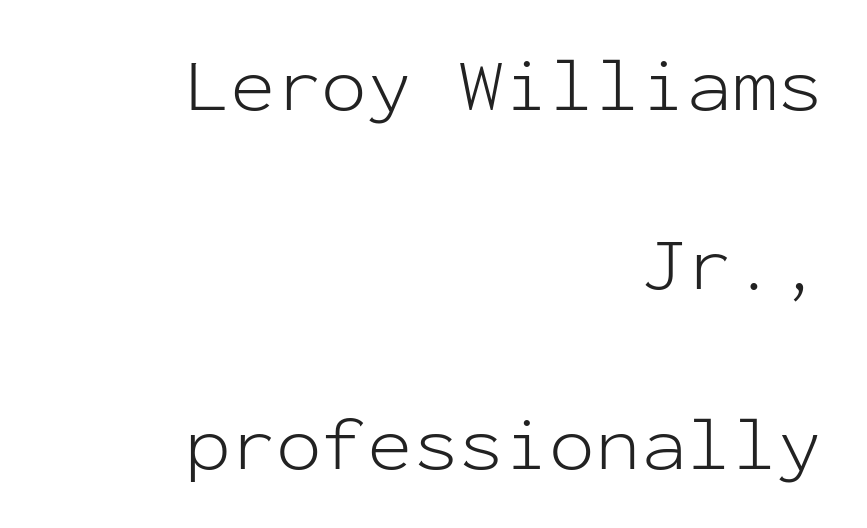
The image shows 76 px light sans-serif type, upright, monospaced; set right-aligned, loose line spacing (2.36x), normal letter spacing, not underlined; low stroke contrast and a medium x-height.
